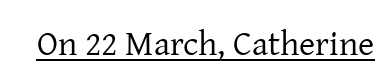
The image shows 35 px regular-weight serif type, upright; set normal letter spacing, underlined; low stroke contrast and a medium x-height.
